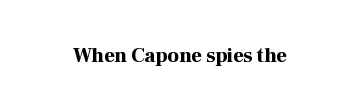
{"italic": "no", "bold": "yes", "underline": "no", "letter_spacing": "normal", "letter_spacing_em": 0.0, "glyph_px": 20}
